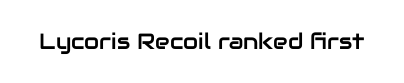
Q: Is the text italic (slanted)? A: No, it is upright.
Q: Is the text underlined? A: No.
Q: Is the spacing between letters normal or unusually wide? A: Normal.
